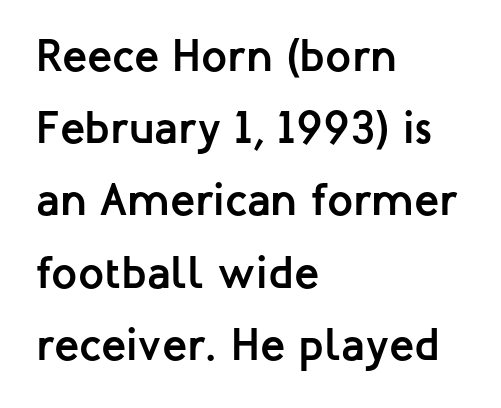
The image shows 46 px semibold sans-serif type, upright; set left-aligned, normal line spacing (1.57x), normal letter spacing, not underlined; low stroke contrast and a medium x-height.
